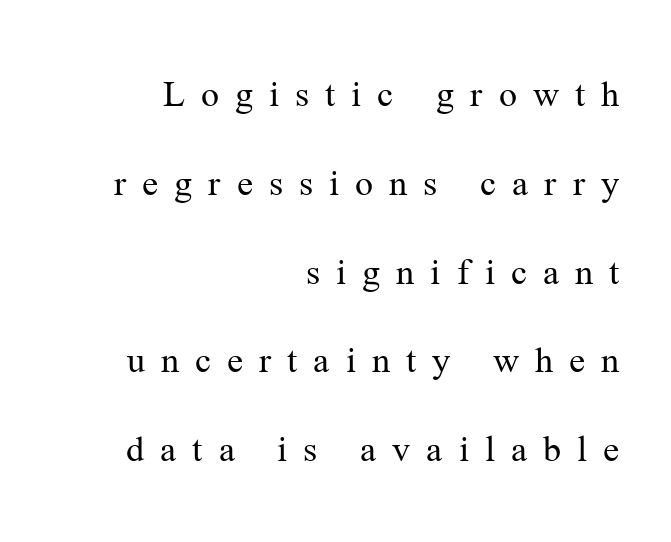
The image shows 40 px regular-weight serif type, upright; set right-aligned, loose line spacing (2.22x), unusually wide letter spacing (+0.4 em), not underlined; medium stroke contrast and a medium x-height.
